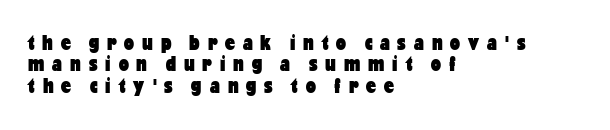
{"italic": "no", "bold": "yes", "underline": "no", "align": "left", "line_spacing": "tight", "line_spacing_ratio": 0.97, "letter_spacing": "wide", "letter_spacing_em": 0.36, "glyph_px": 22}
